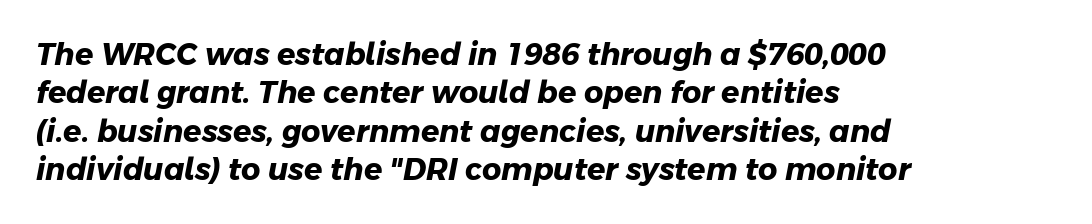
Q: Is the text bold? A: Yes.
Q: Is the typeface a serif or a sans-serif typeface? A: Sans-serif.
Q: Is the text underlined? A: No.
Q: How is the paragraph aligned? A: Left-aligned.
Q: Is the spacing between letters normal or unusually wide? A: Normal.
Q: Is the spacing between lines tight, normal or loose? A: Normal.
Q: Width (condensed, normal, or wide)? A: Normal.
Q: Stroke contrast? A: Low.
Q: x-height? A: Medium.
Q: Monospaced? A: No.
